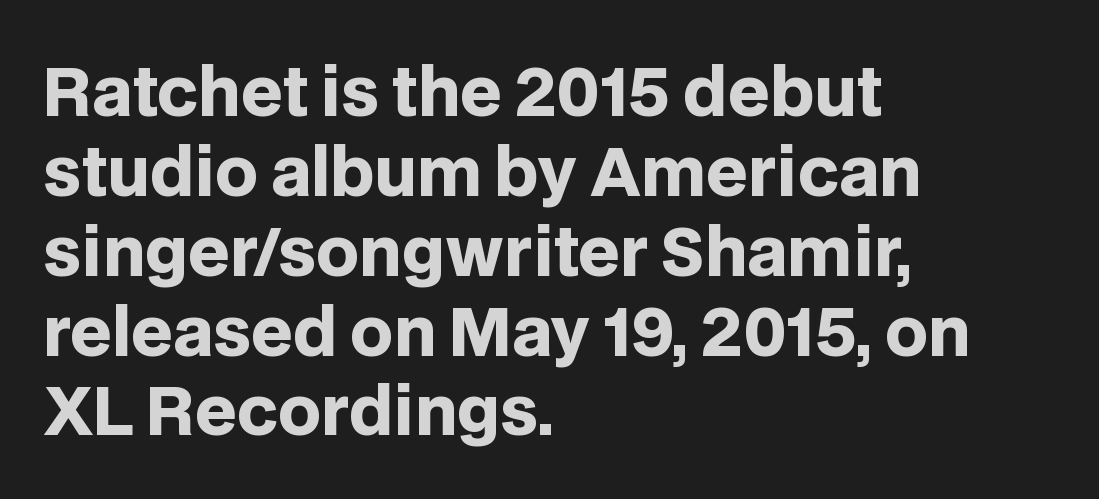
Descenders hang freely into open space. Which margin do the lines hug? The left one — the right edge is uneven. Note the varied advance widths — an 'i' is clearly narrower than an 'm'. The letters stand upright; this is a roman face. This rendering employs a face without finishing strokes, i.e., a sans-serif. A full-strength bold gives these letters their thick strokes.
